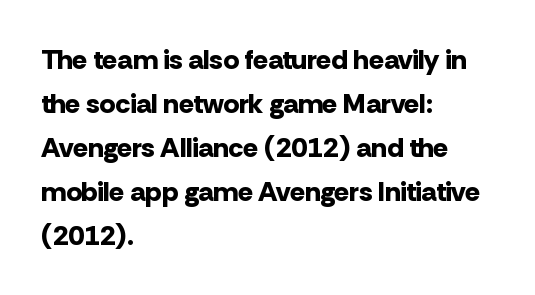
A sans-serif font was chosen for this passage. Observe the ordinary spacing: letters are neighbours, not strangers. Designer's note — italics off, roman on. Caption: multi-line text, flush left, ragged right. You'd pick this weight for a headline — it's a proper bold.
